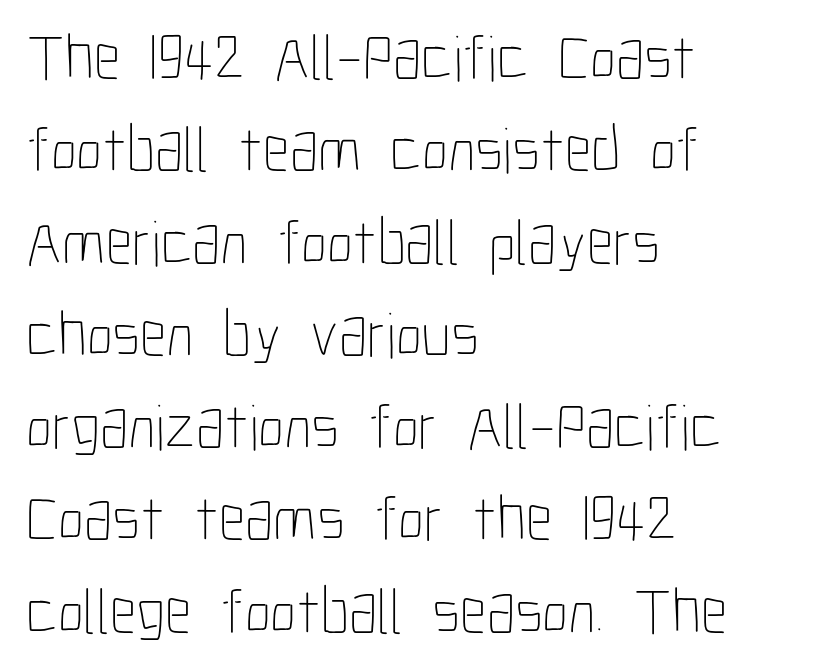
{"italic": "no", "bold": "no", "weight": "thin", "width": "condensed", "stroke_contrast": "low", "x_height": "medium", "monospaced": "no", "underline": "no", "align": "left", "line_spacing": "normal", "line_spacing_ratio": 1.42, "letter_spacing": "normal", "letter_spacing_em": 0.0, "glyph_px": 65}
